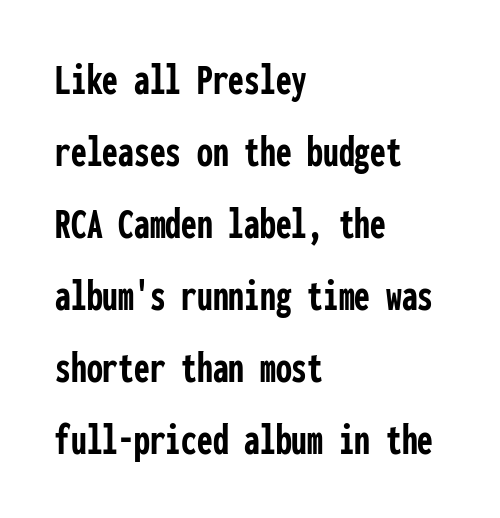
The passage shown is emphatically bold. Here the designer chose a console-style face with uniform glyph widths. When letters stand straight like this, we call the style roman or upright. Each line starts at the same left margin while the right side varies. A clean baseline with only descenders dipping below it.
